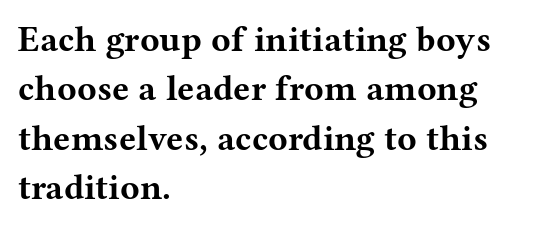
{"serif": "yes", "italic": "no", "bold": "yes", "weight": "bold", "width": "wide", "stroke_contrast": "medium", "x_height": "medium", "monospaced": "no", "underline": "no", "align": "left", "line_spacing": "normal", "line_spacing_ratio": 1.37, "letter_spacing": "normal", "letter_spacing_em": 0.0, "glyph_px": 36}
